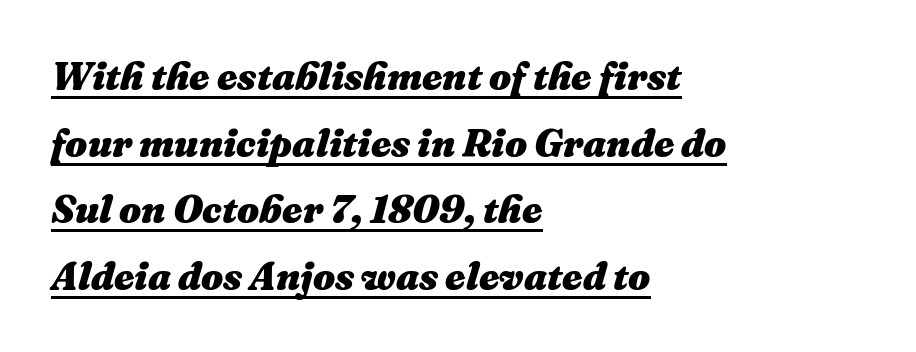
A classic flush-left, rag-right setting is used for this passage. The glyphs look as if they've been sheared to an angle. A typesetter would call this zero additional tracking. The face used here is proportionally spaced, like ordinary book or web type. Look at the stroke-to-counter ratio: heavy, a bold. The typesetter has applied underlining to the passage shown.
